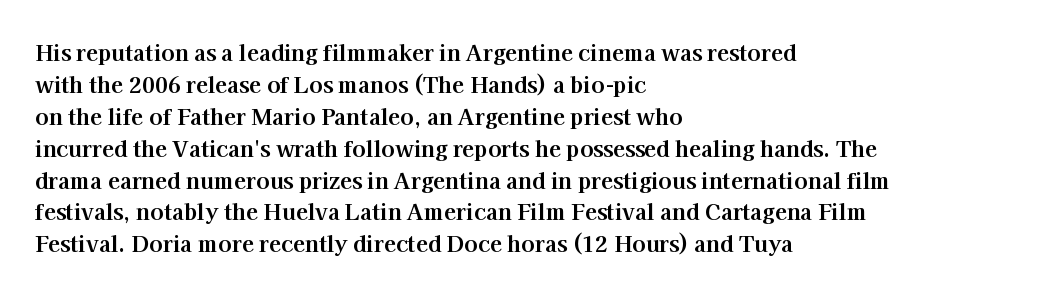
The image shows 22 px bold type, upright; set left-aligned, normal line spacing (1.45x), normal letter spacing, not underlined.
